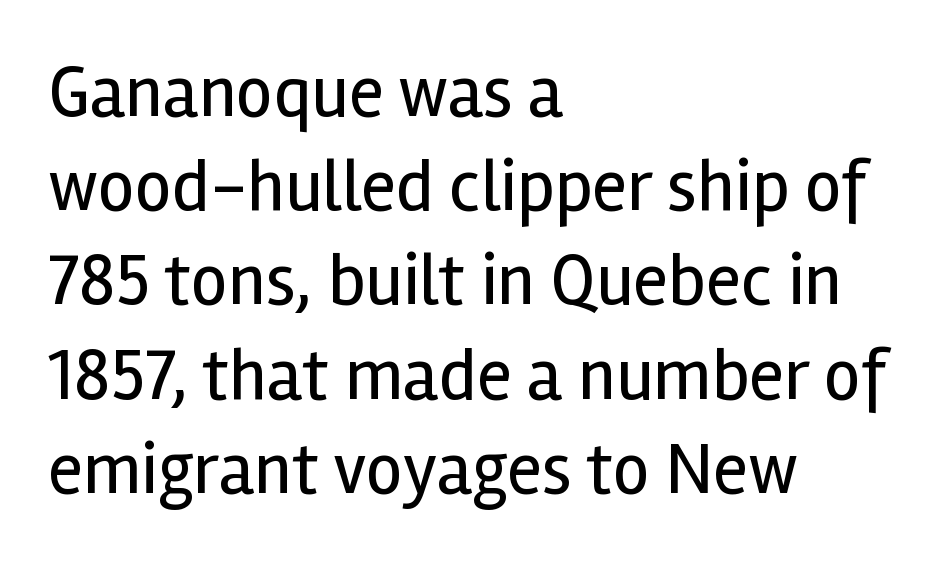
The image shows 73 px regular-weight sans-serif type, upright; set left-aligned, normal line spacing (1.29x), normal letter spacing, not underlined; a medium x-height.
